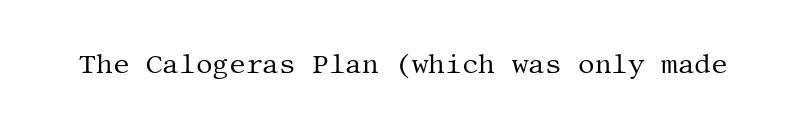
The image shows 26 px text type, upright; set normal letter spacing, not underlined.
